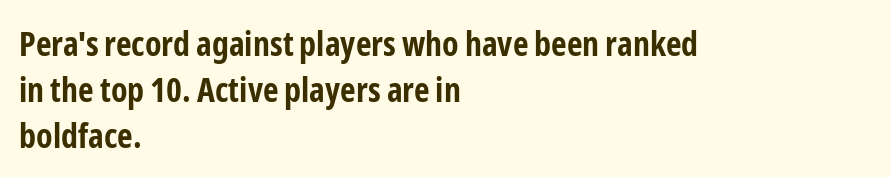
A typesetter would mark this as roman, not italic. This rendering features lettering with no underline. Regarding leading, the lines here are spaced in the standard way. Check where the strokes stop: nothing finishes them off — pure sans.
